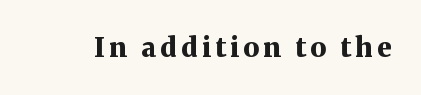
The lettering holds an erect, upright posture throughout. Check the space under the baseline: it is left empty. Does the weight exceed regular? Yes, all the way to bold.
